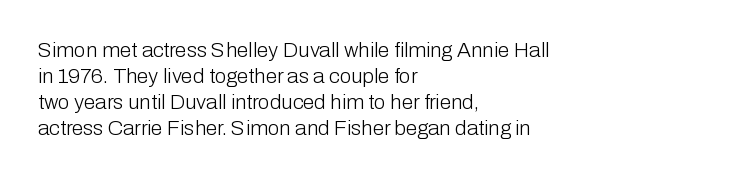
The image shows 21 px text type, upright; set left-aligned, line spacing 1.24x, normal letter spacing, not underlined.
